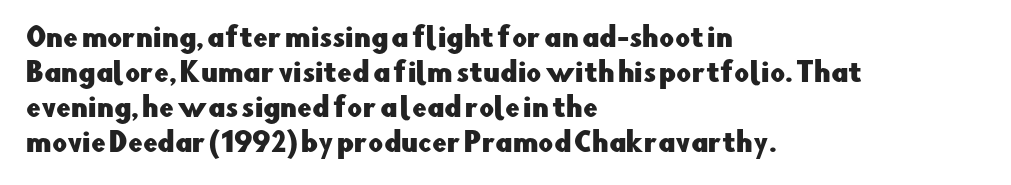
Q: Is the text italic (slanted)? A: No, it is upright.
Q: Is the text underlined? A: No.
Q: How is the paragraph aligned? A: Left-aligned.
Q: Is the spacing between letters normal or unusually wide? A: Normal.
Q: Is the spacing between lines tight, normal or loose? A: Normal.
